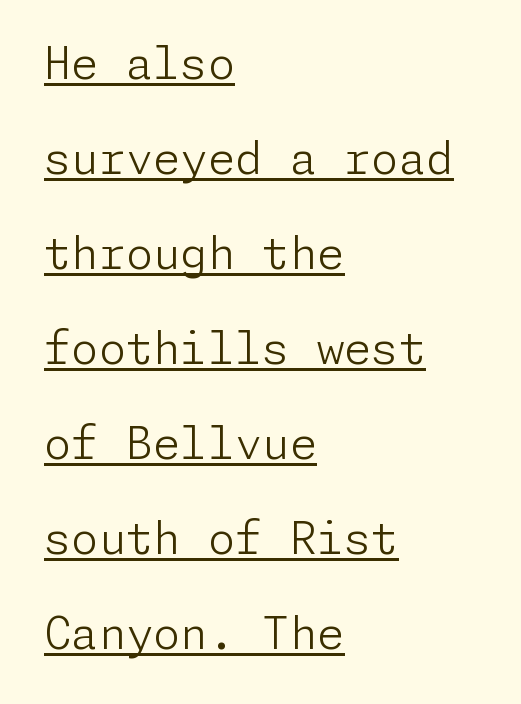
Q: Is the text bold? A: No.
Q: Is the text italic (slanted)? A: No, it is upright.
Q: Is the typeface a serif or a sans-serif typeface? A: Sans-serif.
Q: Is the text underlined? A: Yes.
Q: How is the paragraph aligned? A: Left-aligned.
Q: Is the spacing between letters normal or unusually wide? A: Normal.
Q: Is the spacing between lines tight, normal or loose? A: Loose.
Q: Width (condensed, normal, or wide)? A: Normal.
Q: Stroke contrast? A: Low.
Q: x-height? A: Medium.
